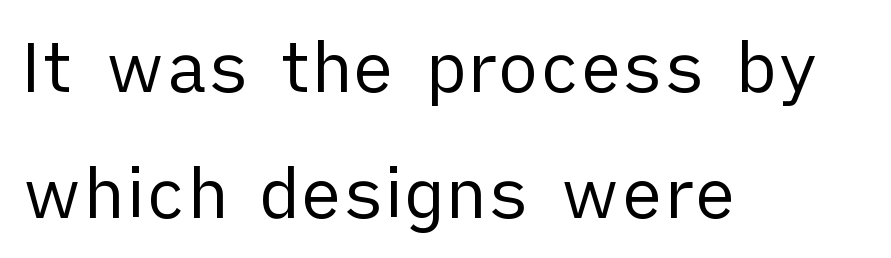
The image shows 69 px regular-weight sans-serif type, upright; set left-aligned, line spacing 1.82x, normal letter spacing, not underlined; low stroke contrast and a medium x-height.
